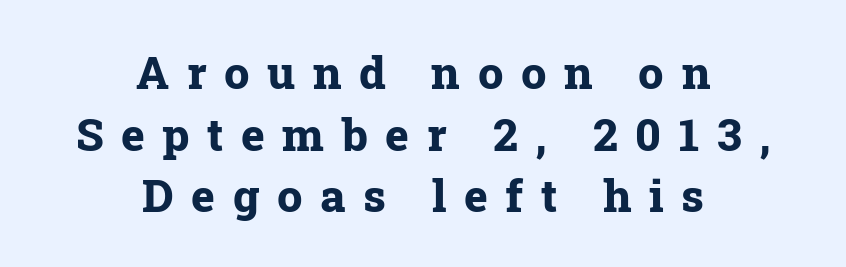
Q: Is the text bold? A: Yes.
Q: Is the text italic (slanted)? A: No, it is upright.
Q: Is the typeface a serif or a sans-serif typeface? A: Serif.
Q: Is the text underlined? A: No.
Q: How is the paragraph aligned? A: Centered.
Q: Is the spacing between letters normal or unusually wide? A: Unusually wide.
Q: Is the spacing between lines tight, normal or loose? A: Normal.
Q: Width (condensed, normal, or wide)? A: Normal.
Q: Stroke contrast? A: Low.
Q: x-height? A: Medium.
Q: Monospaced? A: No.
